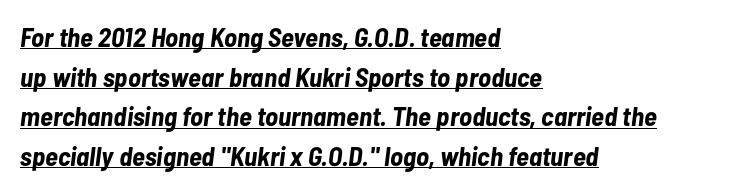
Does the lettering tilt? It does — this is italic. Is the block centered? No — it sits flush against the left margin. Default kerning and tracking; the words read as compact shapes. In terms of leading, this rendering sits right in the middle. A continuous stroke trails under the words, as in a hyperlink. Typesetter's note: full bold, strokes at maximum text heaviness.
